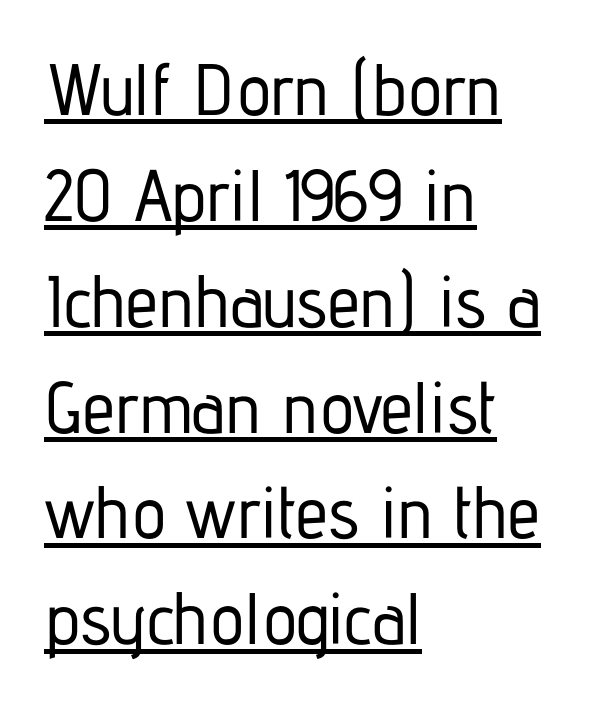
Is there any slant? The stems are plumb. A classic flush-left, rag-right setting is used for this passage. Quick note: interline space is typical. Students, note that the glyphs here touch the page at normal intervals. These characters rest on top of a visible drawn line. You could not count columns in this text — the font is proportionally spaced.
